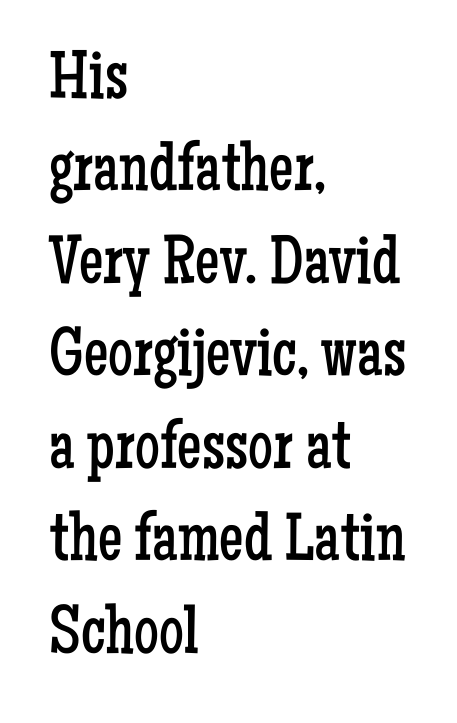
Q: Is the text bold? A: No.
Q: Is the text italic (slanted)? A: No, it is upright.
Q: Is the typeface a serif or a sans-serif typeface? A: Serif.
Q: Is the text underlined? A: No.
Q: How is the paragraph aligned? A: Left-aligned.
Q: Is the spacing between letters normal or unusually wide? A: Normal.
Q: Is the spacing between lines tight, normal or loose? A: Normal.
Q: Width (condensed, normal, or wide)? A: Condensed.
Q: Stroke contrast? A: Low.
Q: x-height? A: Medium.
Q: Monospaced? A: No.
